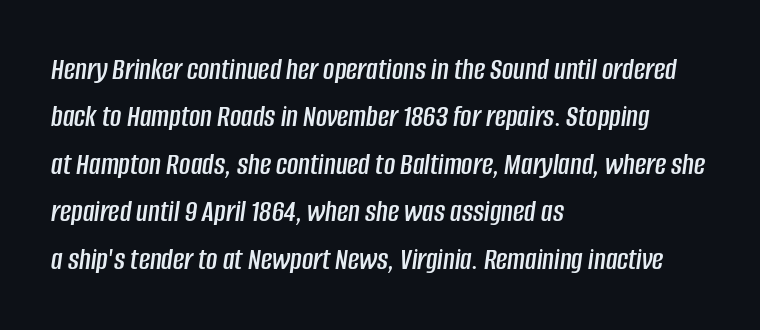
{"italic": "yes", "lean": "right", "slant_degrees": 8, "width": "condensed", "stroke_contrast": "low", "x_height": "large", "monospaced": "no", "underline": "no", "align": "left", "line_spacing": "normal", "line_spacing_ratio": 1.53, "letter_spacing": "normal", "letter_spacing_em": 0.0, "glyph_px": 31}
